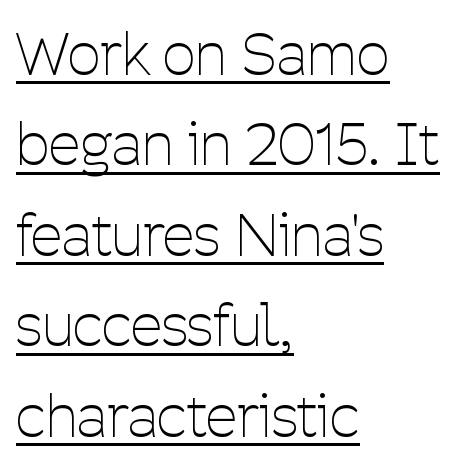
{"serif": "no", "italic": "no", "bold": "no", "weight": "thin", "width": "condensed", "stroke_contrast": "low", "x_height": "medium", "monospaced": "no", "underline": "yes", "align": "left", "line_spacing": "normal", "line_spacing_ratio": 1.56, "letter_spacing": "normal", "letter_spacing_em": 0.0, "glyph_px": 58}
